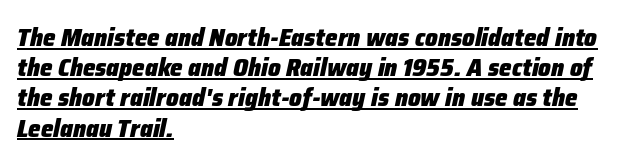
This is underlined copy, the kind a proofreader might mark for attention. Designer's note — italics engaged. There is no visible air inserted between adjacent glyphs. The compositor pushed each line to the left boundary. The font is running at its bold setting.
